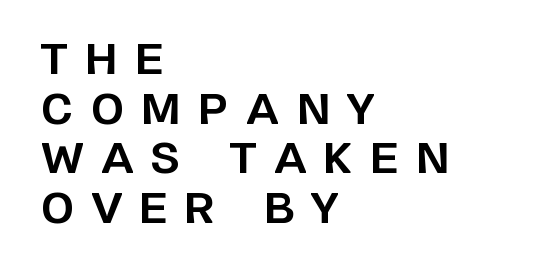
Q: Is the text bold? A: Yes.
Q: Is the text italic (slanted)? A: No, it is upright.
Q: Is the typeface a serif or a sans-serif typeface? A: Sans-serif.
Q: Is the text underlined? A: No.
Q: How is the paragraph aligned? A: Left-aligned.
Q: Is the spacing between letters normal or unusually wide? A: Unusually wide.
Q: Width (condensed, normal, or wide)? A: Normal.
Q: Stroke contrast? A: Low.
Q: x-height? A: Large.
Q: Monospaced? A: No.
